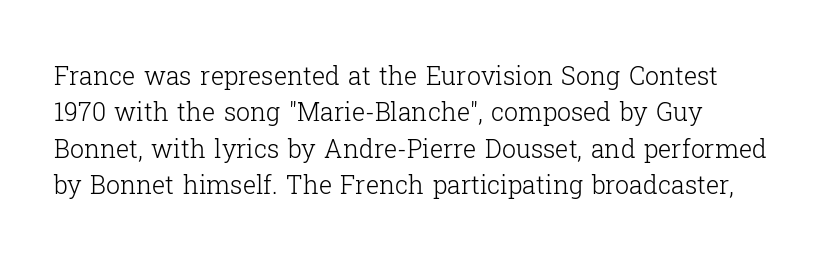
Bold? No — there's no thickening of the strokes. Unmarked baselines from the first word to the last. This sample uses plain, unmodified letter spacing. One glance says typical: line gaps are just what's usual. Is there any slant? The stems are plumb.
